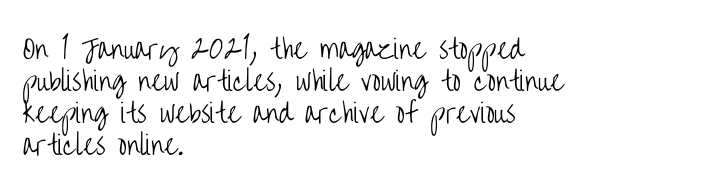
The passage shown is not underscored anywhere. Words appear dense and cohesive because spacing is normal. Alignment: flush left. Unlike italic type, these characters show no tilt at all.
